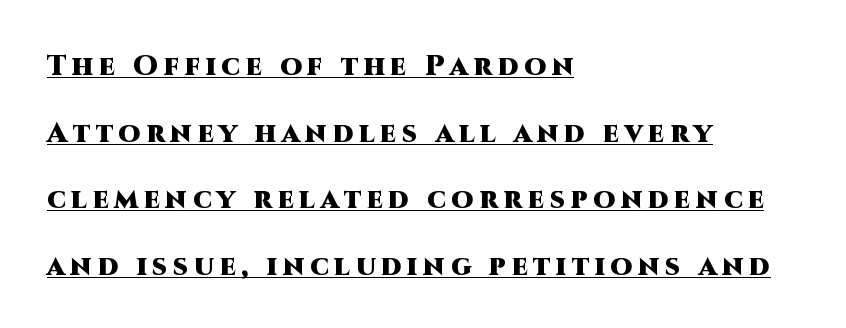
The image shows 28 px heavy sans-serif type, upright; set left-aligned, loose line spacing (2.38x), unusually wide letter spacing (+0.2 em), underlined; high stroke contrast and a large x-height.
